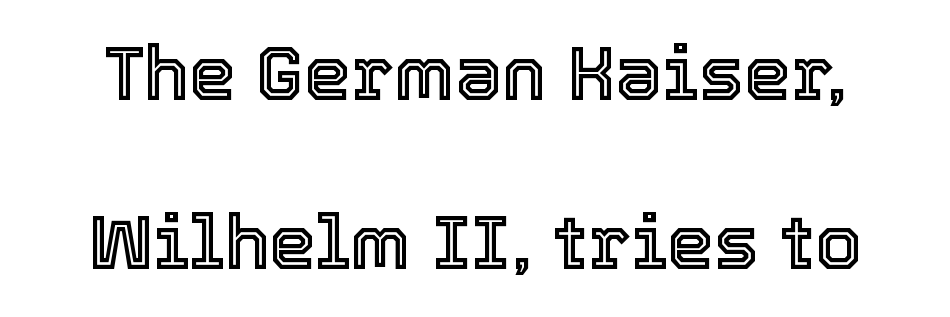
Q: Is the text italic (slanted)? A: No, it is upright.
Q: Is the text underlined? A: No.
Q: Is the spacing between letters normal or unusually wide? A: Normal.
Q: Is the spacing between lines tight, normal or loose? A: Loose.
Q: Width (condensed, normal, or wide)? A: Normal.
Q: x-height? A: Medium.
Q: Monospaced? A: No.
